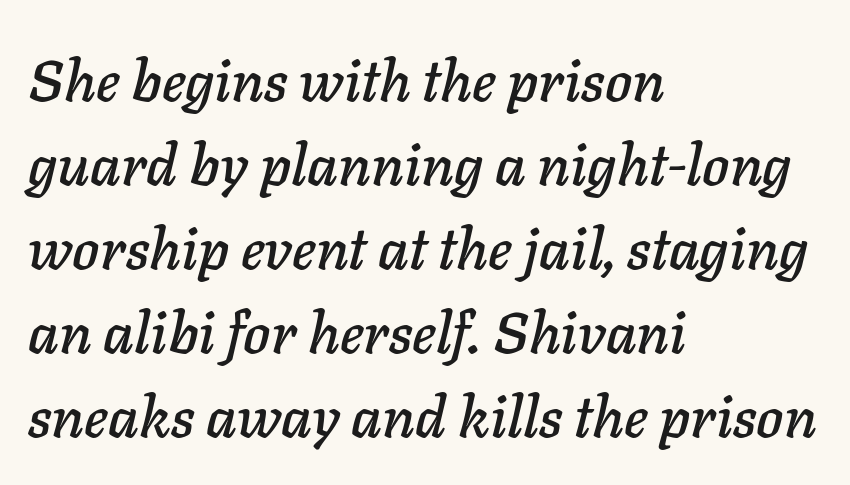
{"italic": "yes", "lean": "right", "slant_degrees": 11, "width": "normal", "stroke_contrast": "low", "x_height": "medium", "monospaced": "no", "underline": "no", "align": "left", "line_spacing": "normal", "line_spacing_ratio": 1.45, "letter_spacing": "normal", "letter_spacing_em": 0.0, "glyph_px": 58}
